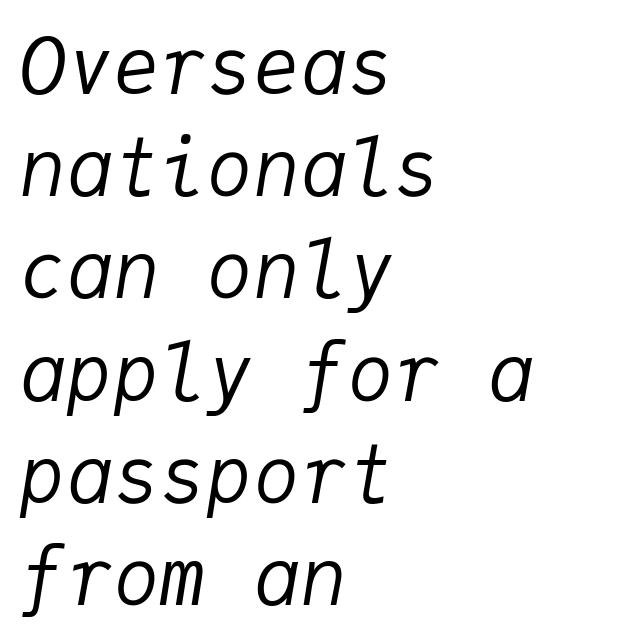
{"italic": "yes", "lean": "right", "slant_degrees": 9, "bold": "no", "weight": "regular", "width": "normal", "stroke_contrast": "low", "x_height": "medium", "monospaced": "yes", "underline": "no", "align": "left", "line_spacing": "normal", "line_spacing_ratio": 1.31, "letter_spacing": "normal", "letter_spacing_em": 0.0, "glyph_px": 78}
